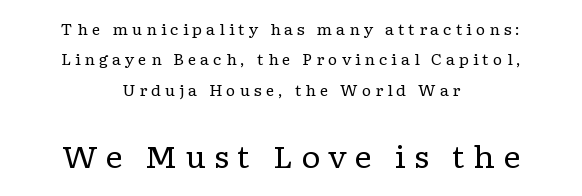
Quick note: not italic, upright. Do the characters align in a grid? No, the font is proportional. Horizontally, the lines are justified to the midpoint only. The block sitting lower on the canvas is the one with enlarged characters. Glyph-to-glyph distance is far greater than everyday printed text.
